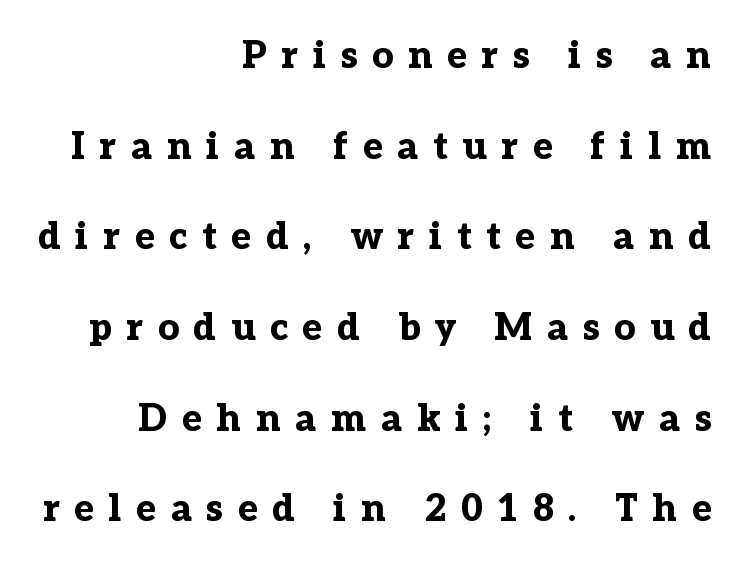
Q: Is the text bold? A: Yes.
Q: Is the text italic (slanted)? A: No, it is upright.
Q: Is the typeface a serif or a sans-serif typeface? A: Serif.
Q: Is the text underlined? A: No.
Q: How is the paragraph aligned? A: Right-aligned.
Q: Is the spacing between letters normal or unusually wide? A: Unusually wide.
Q: Is the spacing between lines tight, normal or loose? A: Loose.
Q: Width (condensed, normal, or wide)? A: Normal.
Q: Stroke contrast? A: Low.
Q: x-height? A: Medium.
Q: Monospaced? A: No.
